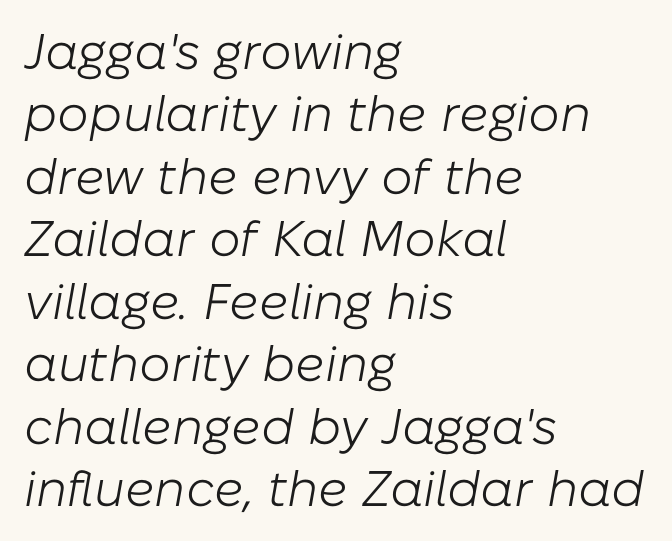
Q: Is the text bold? A: No.
Q: Is the text italic (slanted)? A: Yes, it leans right by about 10 degrees.
Q: Is the text underlined? A: No.
Q: How is the paragraph aligned? A: Left-aligned.
Q: Is the spacing between letters normal or unusually wide? A: Normal.
Q: Is the spacing between lines tight, normal or loose? A: Normal.
Q: Width (condensed, normal, or wide)? A: Normal.
Q: Stroke contrast? A: Low.
Q: x-height? A: Medium.
Q: Monospaced? A: No.
